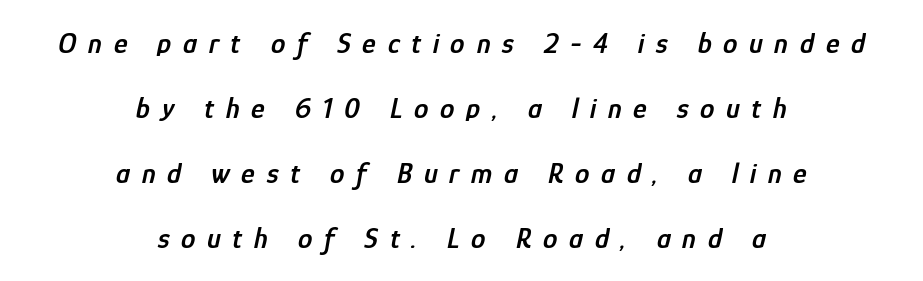
The image shows 29 px semibold, condensed type, italic (leaning right); set centered, loose line spacing (2.24x), unusually wide letter spacing (+0.4 em), not underlined; low stroke contrast and a medium x-height.
